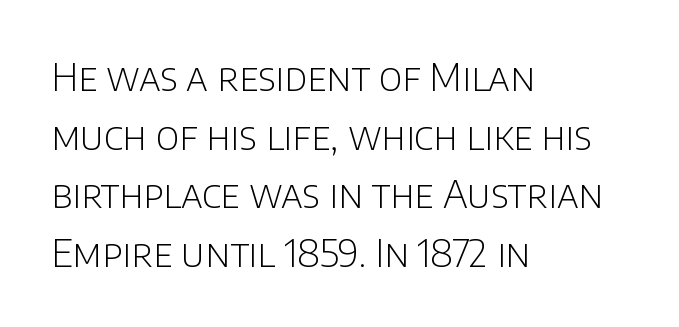
The image shows 38 px light sans-serif type, upright; set left-aligned, normal line spacing (1.54x), normal letter spacing, not underlined; low stroke contrast and a large x-height.
